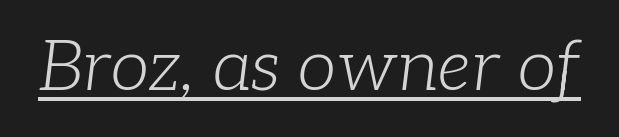
Q: Is the text bold? A: No.
Q: Is the text italic (slanted)? A: Yes, it leans right by about 7 degrees.
Q: Is the typeface a serif or a sans-serif typeface? A: Serif.
Q: Is the text underlined? A: Yes.
Q: Is the spacing between letters normal or unusually wide? A: Normal.
Q: Width (condensed, normal, or wide)? A: Normal.
Q: Stroke contrast? A: Low.
Q: x-height? A: Medium.
Q: Monospaced? A: No.
